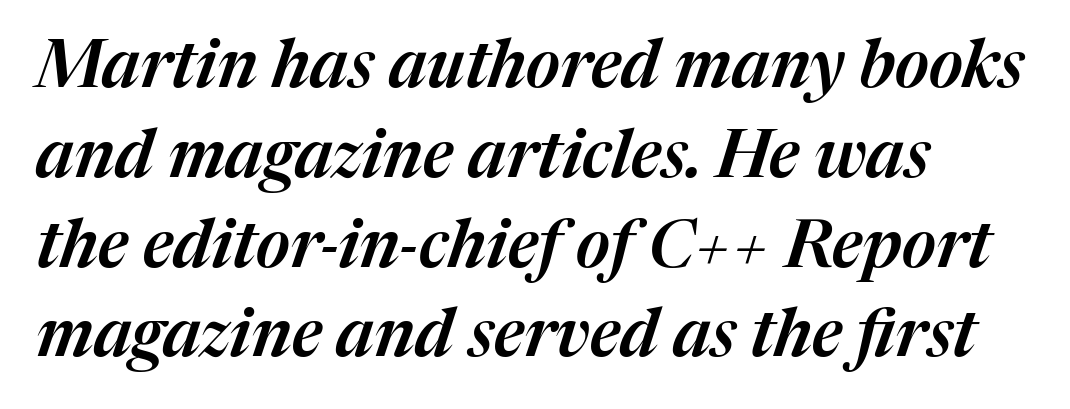
The image shows 66 px text type, italic (leaning right); set left-aligned, normal line spacing (1.36x), normal letter spacing, not underlined; medium stroke contrast and a medium x-height.
